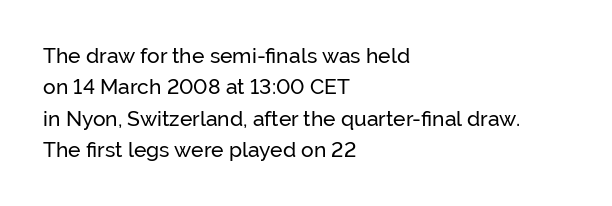
Q: Is the text italic (slanted)? A: No, it is upright.
Q: Is the text underlined? A: No.
Q: How is the paragraph aligned? A: Left-aligned.
Q: Is the spacing between letters normal or unusually wide? A: Normal.
Q: Is the spacing between lines tight, normal or loose? A: Normal.
